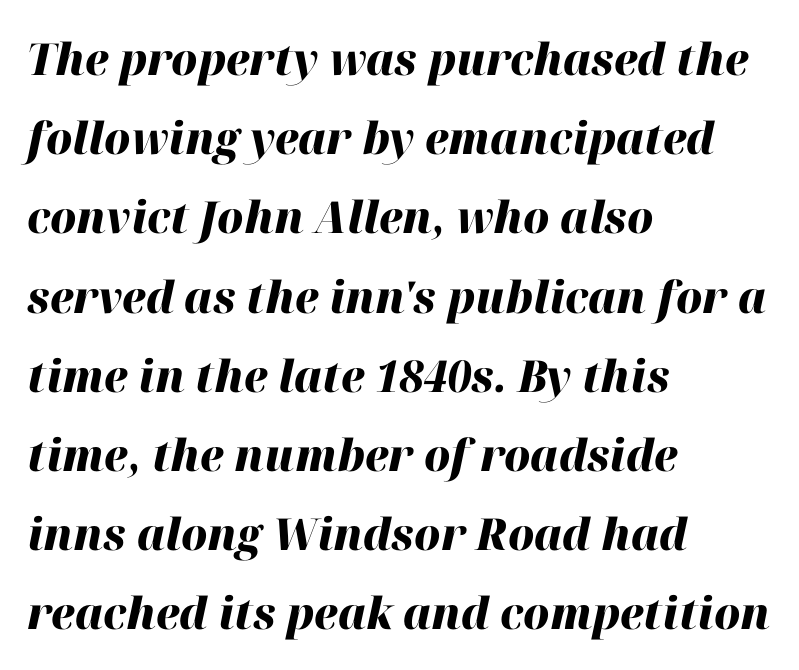
Q: Is the text bold? A: Yes.
Q: Is the text italic (slanted)? A: Yes, it leans right by about 12 degrees.
Q: Is the text underlined? A: No.
Q: How is the paragraph aligned? A: Left-aligned.
Q: Is the spacing between letters normal or unusually wide? A: Normal.
Q: Width (condensed, normal, or wide)? A: Normal.
Q: Stroke contrast? A: High.
Q: x-height? A: Medium.
Q: Monospaced? A: No.
